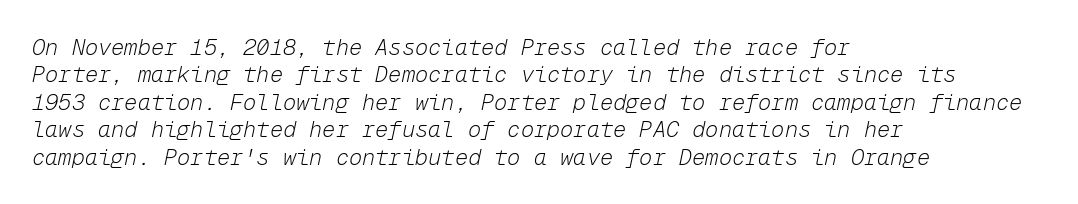
{"italic": "yes", "lean": "right", "slant_degrees": 12, "bold": "no", "underline": "no", "align": "left", "line_spacing": "normal", "line_spacing_ratio": 1.25, "letter_spacing": "normal", "letter_spacing_em": 0.0, "glyph_px": 22}
